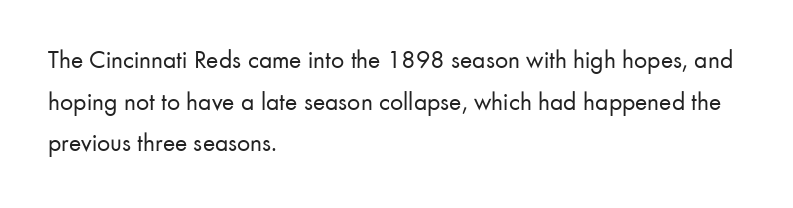
Q: Is the text bold? A: No.
Q: Is the text italic (slanted)? A: No, it is upright.
Q: Is the text underlined? A: No.
Q: How is the paragraph aligned? A: Left-aligned.
Q: Is the spacing between letters normal or unusually wide? A: Normal.
Q: Is the spacing between lines tight, normal or loose? A: Normal.
